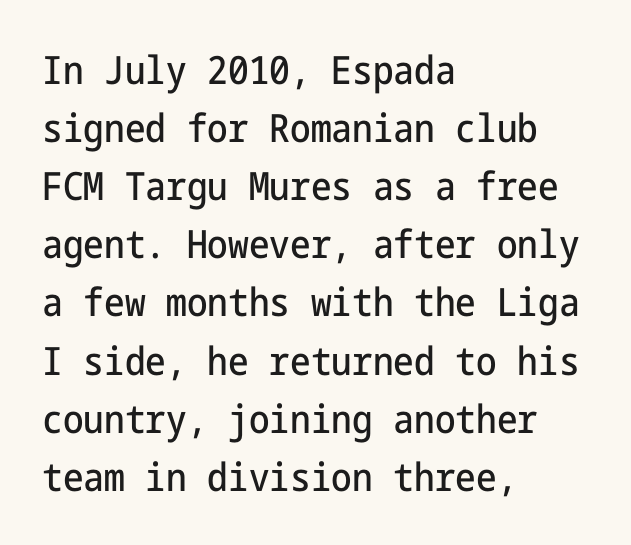
{"serif": "no", "italic": "no", "width": "condensed", "stroke_contrast": "low", "x_height": "medium", "underline": "no", "align": "left", "line_spacing": "normal", "line_spacing_ratio": 1.49, "letter_spacing": "normal", "letter_spacing_em": 0.0, "glyph_px": 39}
